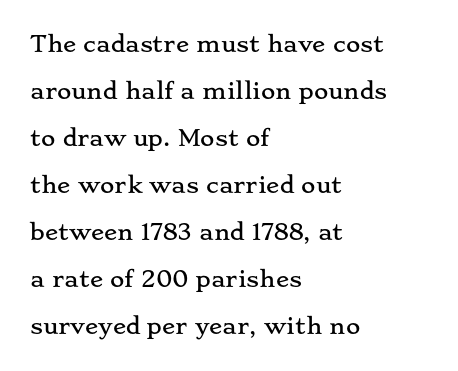
The image shows 22 px text type, upright; set left-aligned, loose line spacing (2.14x), normal letter spacing, not underlined.
